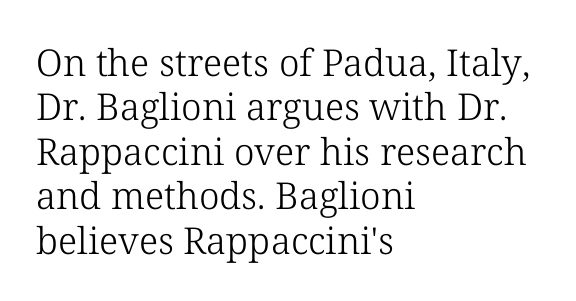
The image shows 37 px light serif type, upright; set left-aligned, line spacing 1.2x, normal letter spacing, not underlined; low stroke contrast and a medium x-height.
